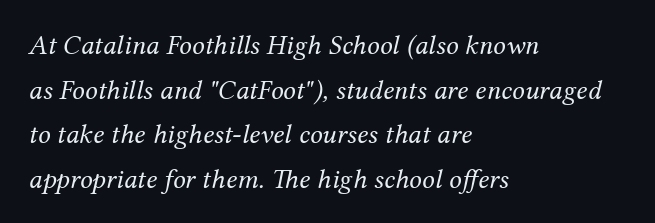
Q: Is the text bold? A: No.
Q: Is the text italic (slanted)? A: Yes, it leans right by about 12 degrees.
Q: Is the typeface a serif or a sans-serif typeface? A: Serif.
Q: Is the text underlined? A: No.
Q: How is the paragraph aligned? A: Left-aligned.
Q: Is the spacing between letters normal or unusually wide? A: Normal.
Q: Is the spacing between lines tight, normal or loose? A: Normal.
Q: Width (condensed, normal, or wide)? A: Normal.
Q: Stroke contrast? A: Medium.
Q: x-height? A: Medium.
Q: Monospaced? A: No.
